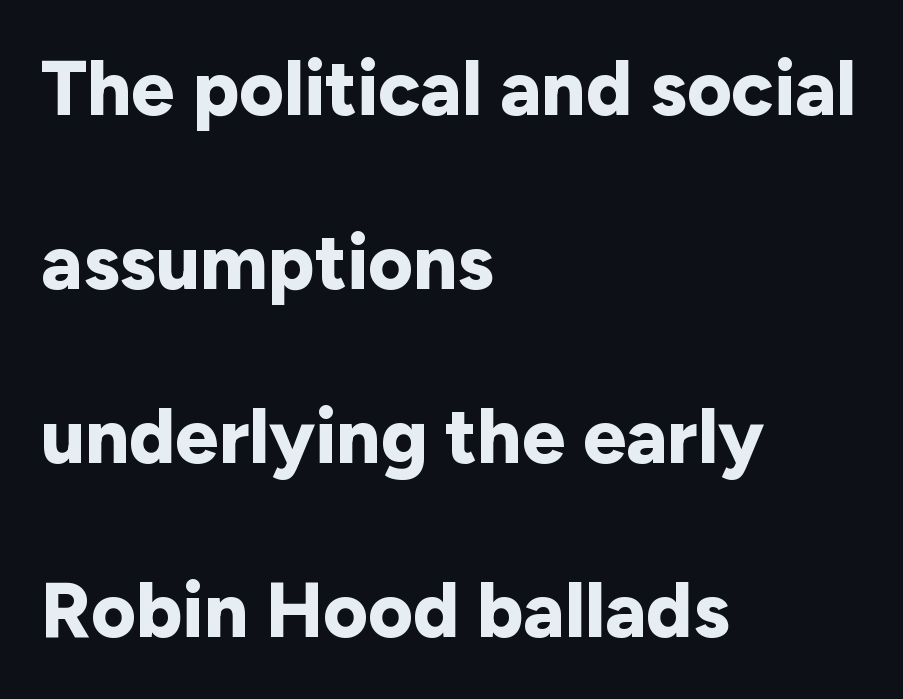
The image shows 77 px bold sans-serif type, upright; set left-aligned, loose line spacing (2.26x), normal letter spacing, not underlined; low stroke contrast and a medium x-height.
